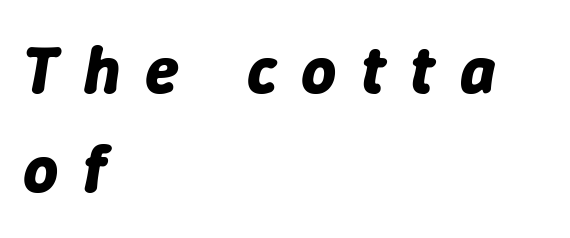
{"italic": "yes", "lean": "right", "slant_degrees": 9, "bold": "yes", "weight": "bold", "width": "normal", "stroke_contrast": "low", "x_height": "medium", "monospaced": "no", "underline": "no", "align": "left", "line_spacing": "normal", "line_spacing_ratio": 1.46, "letter_spacing": "wide", "letter_spacing_em": 0.37, "glyph_px": 68}
